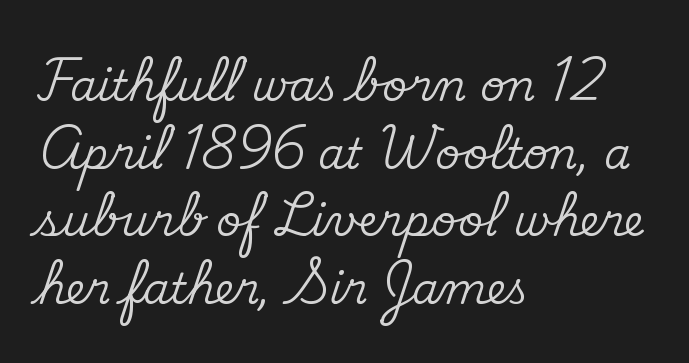
Q: Is the text italic (slanted)? A: Yes.
Q: Is the text underlined? A: No.
Q: How is the paragraph aligned? A: Left-aligned.
Q: Is the spacing between letters normal or unusually wide? A: Normal.
Q: Is the spacing between lines tight, normal or loose? A: Normal.
Q: Width (condensed, normal, or wide)? A: Normal.
Q: Stroke contrast? A: Medium.
Q: x-height? A: Small.
Q: Monospaced? A: No.
